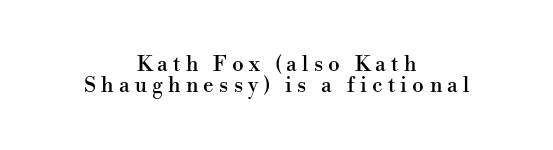
A student would call this center alignment; a typographer would say set centered. Honestly, there is no underline to notice here at all. If you measured baseline to baseline, you'd find a short distance. Rendered with straight, roman letterforms. Glyph-to-glyph distance is far greater than everyday printed text.
